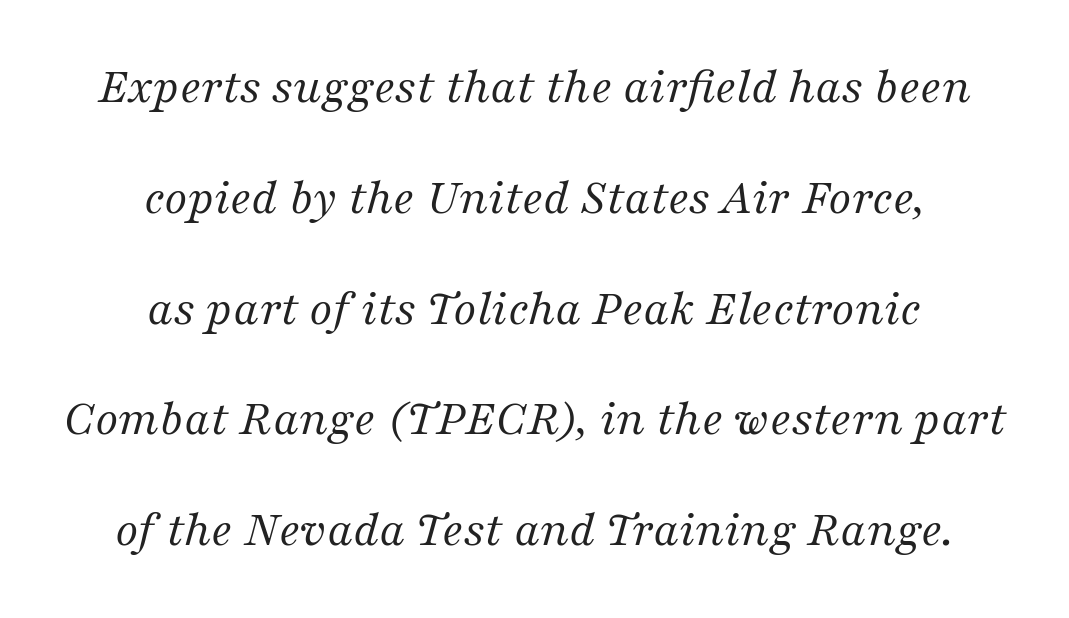
Q: Is the text bold? A: No.
Q: Is the text italic (slanted)? A: Yes, it leans right by about 16 degrees.
Q: Is the typeface a serif or a sans-serif typeface? A: Serif.
Q: Is the text underlined? A: No.
Q: How is the paragraph aligned? A: Centered.
Q: Is the spacing between letters normal or unusually wide? A: Normal.
Q: Is the spacing between lines tight, normal or loose? A: Loose.
Q: Width (condensed, normal, or wide)? A: Normal.
Q: Stroke contrast? A: Medium.
Q: x-height? A: Medium.
Q: Monospaced? A: No.
